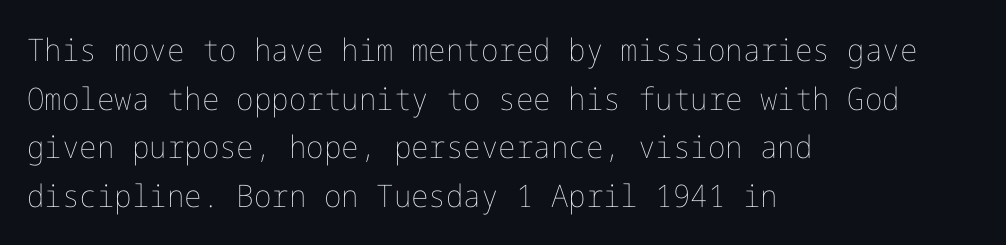
Q: Is the text bold? A: No.
Q: Is the text italic (slanted)? A: No, it is upright.
Q: Is the text underlined? A: No.
Q: How is the paragraph aligned? A: Left-aligned.
Q: Is the spacing between letters normal or unusually wide? A: Normal.
Q: Is the spacing between lines tight, normal or loose? A: Normal.
Q: Width (condensed, normal, or wide)? A: Normal.
Q: Stroke contrast? A: Low.
Q: x-height? A: Medium.
